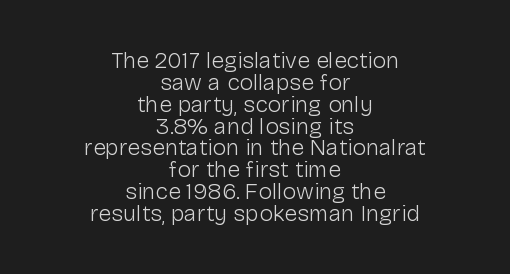
{"italic": "no", "bold": "no", "underline": "no", "align": "center", "line_spacing": "tight", "line_spacing_ratio": 0.95, "letter_spacing": "normal", "letter_spacing_em": 0.0, "glyph_px": 23}
